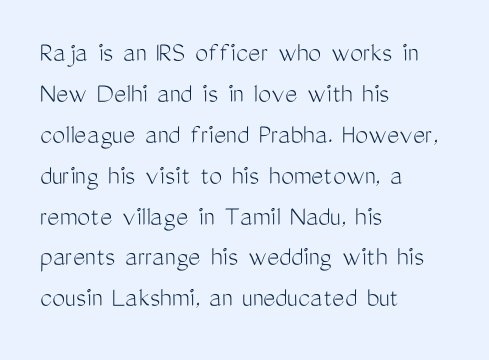
Letter spacing: default. Weight: regular or lighter. Proportional: the letters do not fall into vertical columns. Words float on clear page, feet unadorned. Classification — sans serif.
